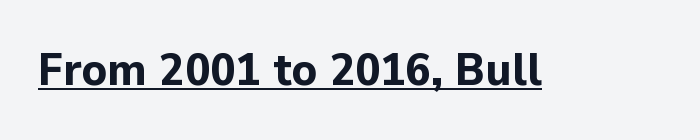
The image shows 46 px bold sans-serif type, upright; set normal letter spacing, underlined; low stroke contrast and a medium x-height.
